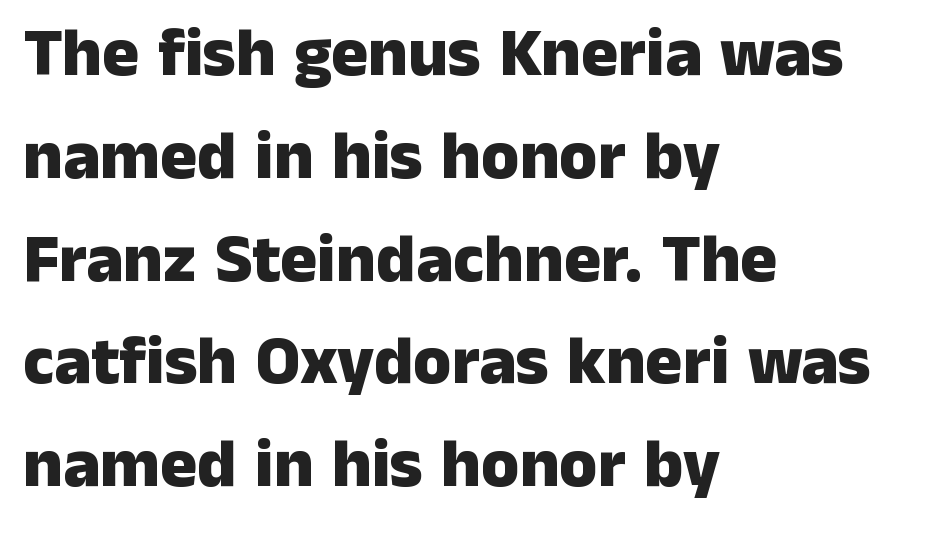
Q: Is the text bold? A: Yes.
Q: Is the text italic (slanted)? A: No, it is upright.
Q: Is the typeface a serif or a sans-serif typeface? A: Sans-serif.
Q: Is the text underlined? A: No.
Q: How is the paragraph aligned? A: Left-aligned.
Q: Is the spacing between letters normal or unusually wide? A: Normal.
Q: Is the spacing between lines tight, normal or loose? A: Normal.
Q: Width (condensed, normal, or wide)? A: Normal.
Q: Stroke contrast? A: Low.
Q: x-height? A: Medium.
Q: Monospaced? A: No.
